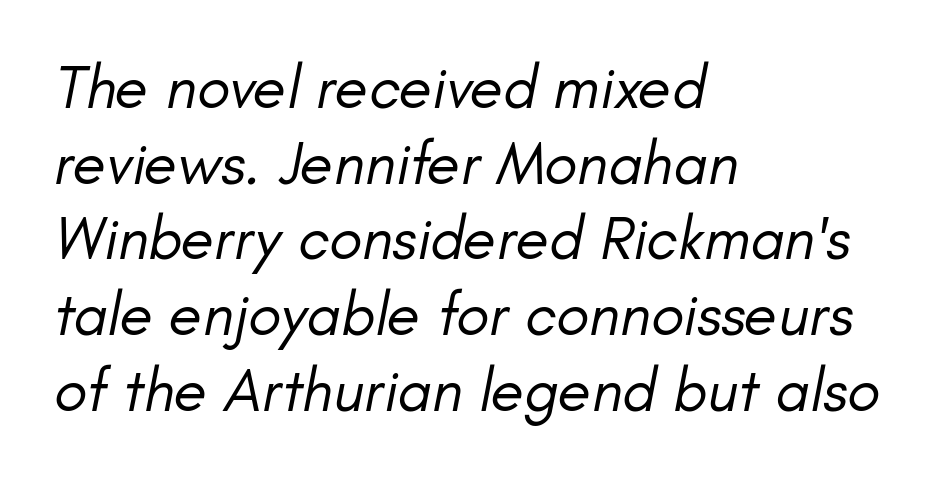
The image shows 61 px regular-weight type, italic (leaning right); set left-aligned, line spacing 1.24x, normal letter spacing, not underlined; low stroke contrast and a small x-height.
